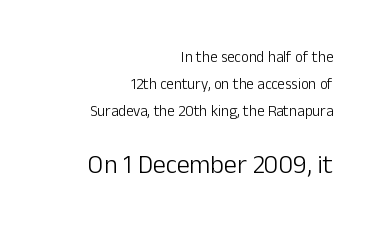
A flush-right, rag-left setting is used for this passage. Heaviness? Minimal to ordinary, like unemphasized prose. A student would notice the bottom passage is typeset larger than what precedes it. The axis of the letterforms is exactly vertical. Spacing between characters is what you'd get straight out of the box.
